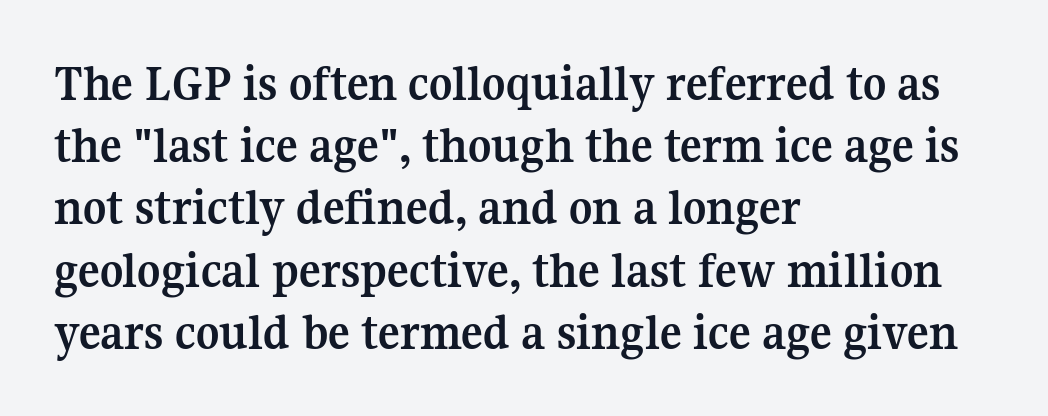
{"serif": "yes", "italic": "no", "bold": "yes", "weight": "semibold", "width": "normal", "stroke_contrast": "medium", "x_height": "medium", "monospaced": "no", "underline": "no", "align": "left", "line_spacing_ratio": 1.22, "letter_spacing": "normal", "letter_spacing_em": 0.0, "glyph_px": 51}
